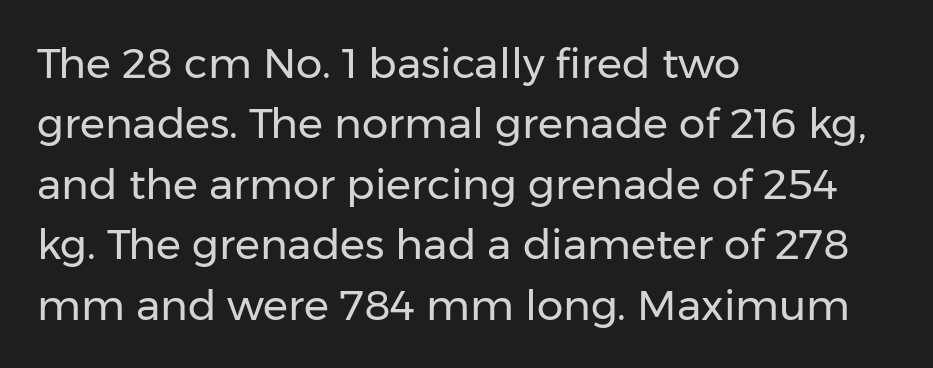
{"serif": "no", "italic": "no", "bold": "no", "weight": "regular", "width": "normal", "stroke_contrast": "low", "x_height": "medium", "monospaced": "no", "underline": "no", "align": "left", "line_spacing": "normal", "line_spacing_ratio": 1.44, "letter_spacing": "normal", "letter_spacing_em": 0.0, "glyph_px": 42}
